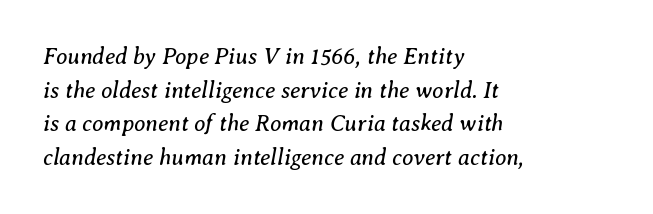
Here the glyphs are tracked normally, forming tight word shapes. Rule under the text: the space is simply empty. The cut favours lightness, reaching ordinary text weight at its darkest. These lines sit exactly where default settings would place them.
